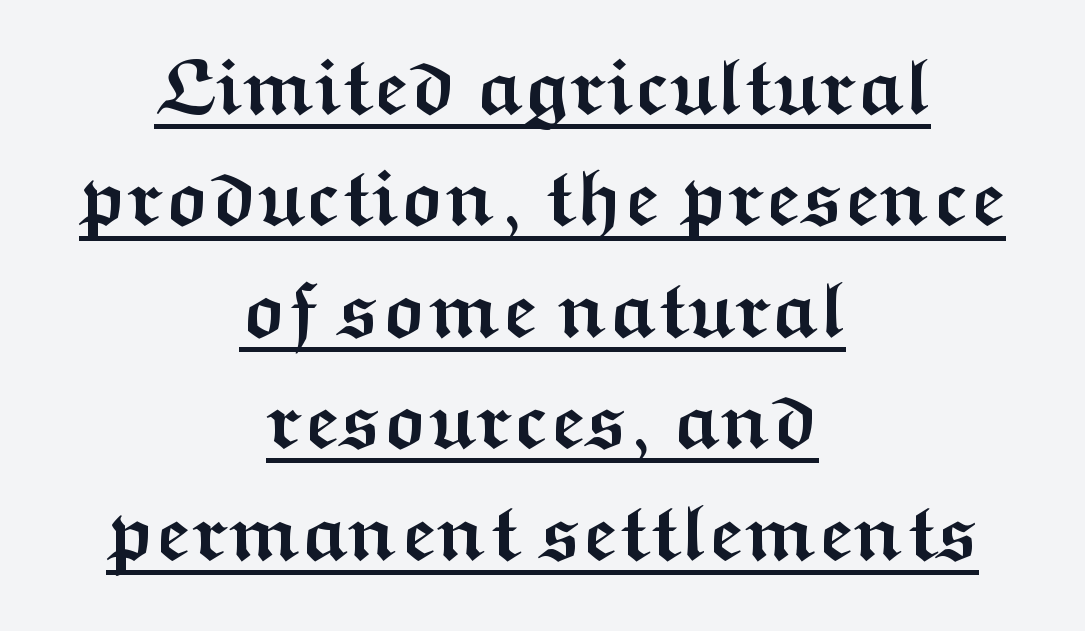
These lines are centered, leaving both edges ragged. I'd call this a sans setting — the letters go barefoot. Notice how a bar underscores the lettering throughout. Each glyph is drawn with heavy, bold strokes. Proportional: the letters do not fall into vertical columns. Spacing between characters is what you'd get straight out of the box.
